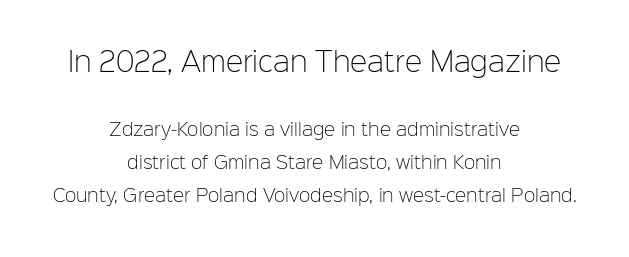
The image shows 26 px text type, upright; set centered, loose line spacing (1.96x), normal letter spacing, not underlined; the first (top) block is 1.53x larger.
